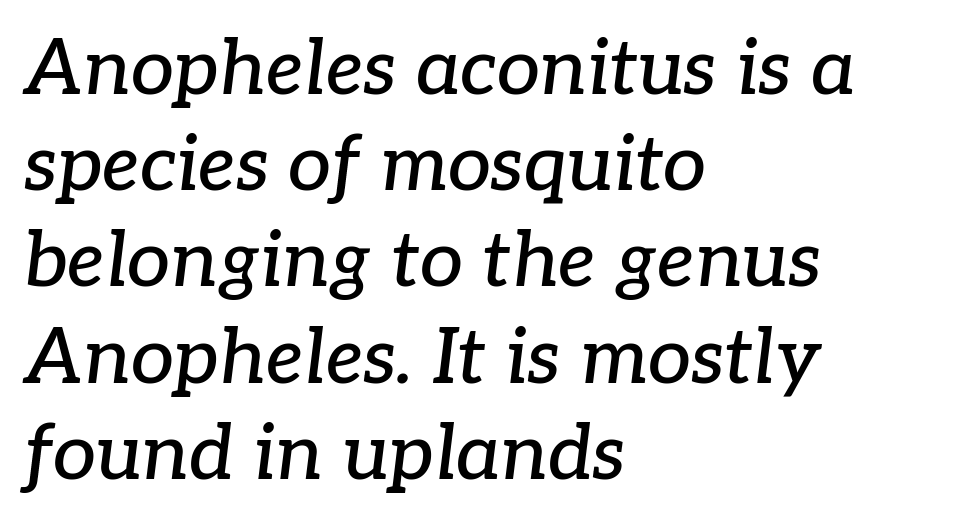
{"serif": "yes", "italic": "yes", "lean": "right", "slant_degrees": 7, "width": "normal", "stroke_contrast": "low", "x_height": "medium", "monospaced": "no", "underline": "no", "align": "left", "line_spacing": "normal", "line_spacing_ratio": 1.25, "letter_spacing": "normal", "letter_spacing_em": 0.0, "glyph_px": 77}
